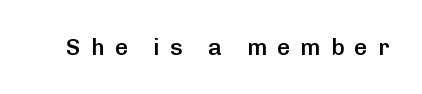
{"italic": "no", "bold": "semi", "underline": "no", "letter_spacing": "wide", "letter_spacing_em": 0.44, "glyph_px": 23}
